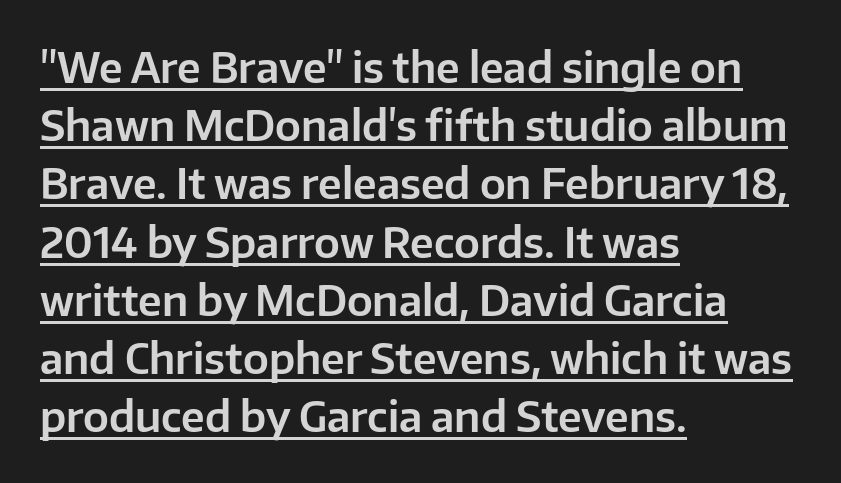
{"serif": "no", "italic": "no", "width": "normal", "stroke_contrast": "low", "x_height": "medium", "monospaced": "no", "underline": "yes", "align": "left", "line_spacing": "normal", "line_spacing_ratio": 1.42, "letter_spacing": "normal", "letter_spacing_em": 0.0, "glyph_px": 41}
